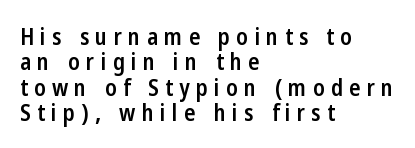
Q: Is the text bold? A: Semi-bold.
Q: Is the text italic (slanted)? A: No, it is upright.
Q: Is the text underlined? A: No.
Q: How is the paragraph aligned? A: Left-aligned.
Q: Is the spacing between letters normal or unusually wide? A: Unusually wide.
Q: Is the spacing between lines tight, normal or loose? A: Tight.
